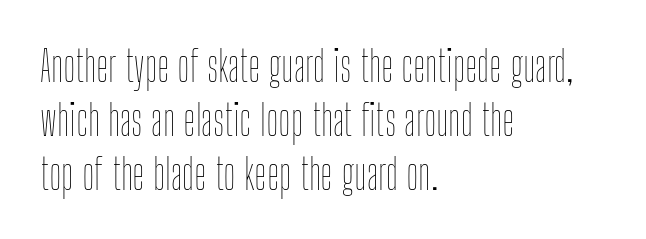
{"italic": "no", "bold": "no", "weight": "thin", "width": "condensed", "stroke_contrast": "low", "x_height": "medium", "monospaced": "no", "underline": "no", "align": "left", "line_spacing": "normal", "line_spacing_ratio": 1.28, "letter_spacing": "normal", "letter_spacing_em": 0.0, "glyph_px": 42}
